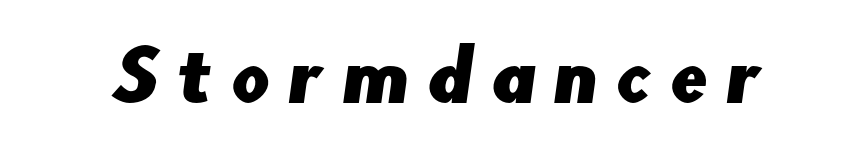
{"serif": "no", "width": "normal", "stroke_contrast": "low", "x_height": "small", "monospaced": "no", "underline": "no", "letter_spacing": "wide", "letter_spacing_em": 0.26, "glyph_px": 68}
